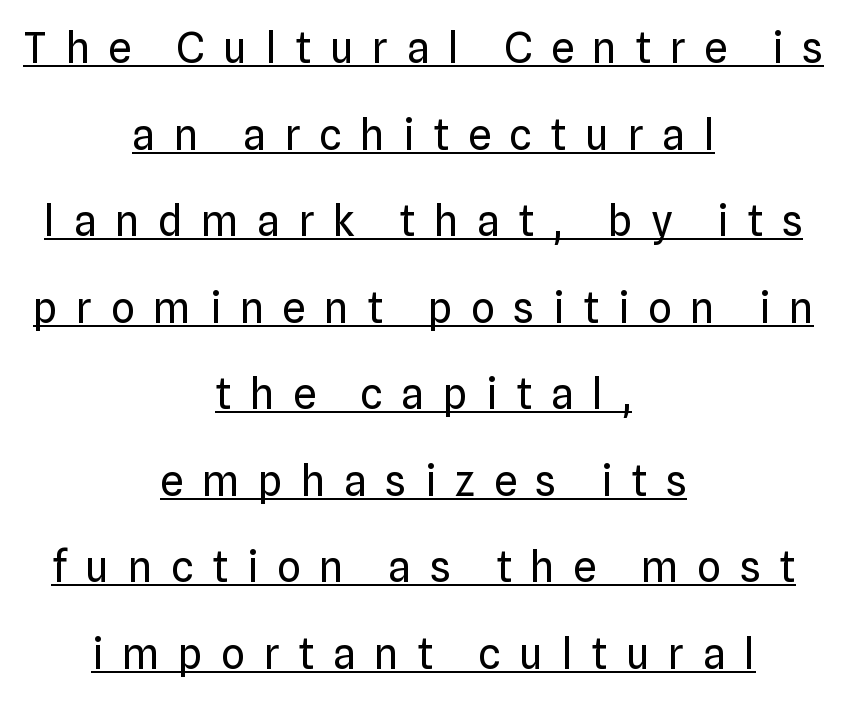
Q: Is the text bold? A: No.
Q: Is the text italic (slanted)? A: No, it is upright.
Q: Is the typeface a serif or a sans-serif typeface? A: Sans-serif.
Q: Is the text underlined? A: Yes.
Q: How is the paragraph aligned? A: Centered.
Q: Is the spacing between letters normal or unusually wide? A: Unusually wide.
Q: Is the spacing between lines tight, normal or loose? A: Loose.
Q: Width (condensed, normal, or wide)? A: Normal.
Q: Stroke contrast? A: Low.
Q: x-height? A: Medium.
Q: Monospaced? A: No.
